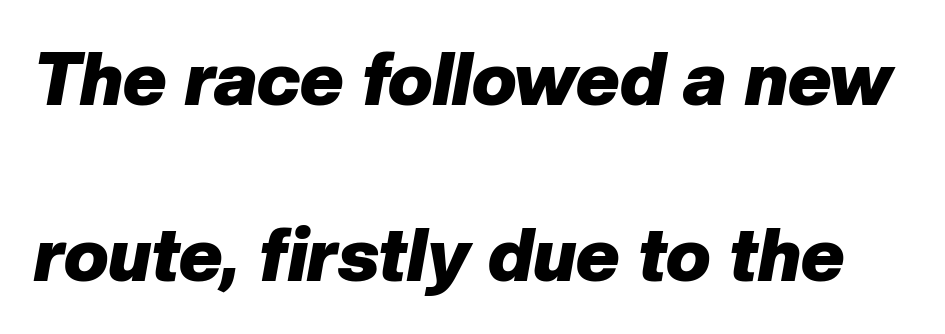
Q: Is the text bold? A: Yes.
Q: Is the text italic (slanted)? A: Yes, it leans right by about 10 degrees.
Q: Is the text underlined? A: No.
Q: Is the spacing between letters normal or unusually wide? A: Normal.
Q: Is the spacing between lines tight, normal or loose? A: Loose.
Q: Width (condensed, normal, or wide)? A: Normal.
Q: Stroke contrast? A: Low.
Q: x-height? A: Medium.
Q: Monospaced? A: No.
